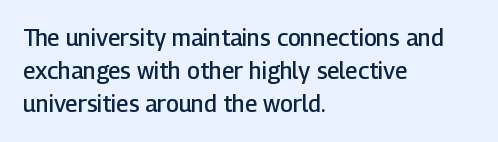
Default kerning and tracking; the words read as compact shapes. Quick note: interline space is typical. This rendering features lettering with no underline. Left-aligned paragraph, ragged on the right. The strokes are fattened partway — semibold, not bold. Italic: no, the glyphs are upright roman.
